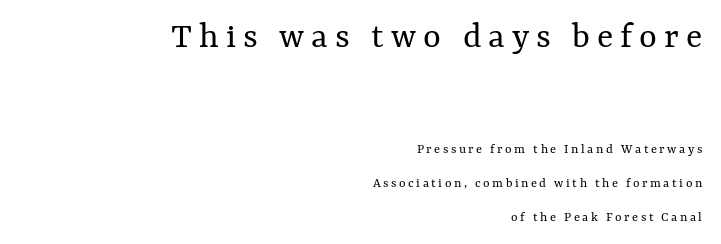
Caption: multi-line text, flush right, ragged left. The zone under the glyphs is completely vacant. Notice how the stems are strictly vertical — no italics here. The first block has been scaled up relative to the second.
